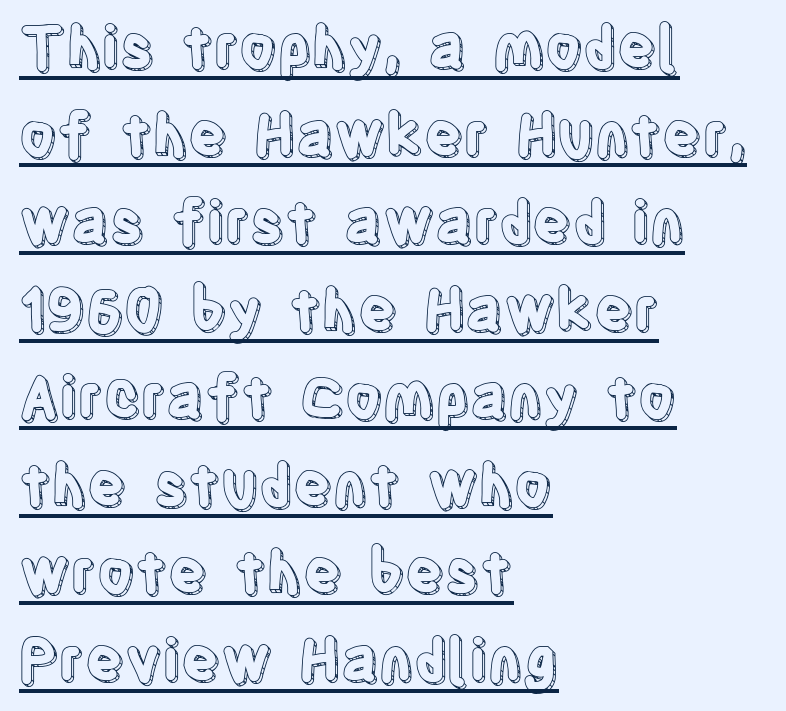
{"italic": "no", "width": "condensed", "x_height": "large", "monospaced": "no", "underline": "yes", "align": "left", "line_spacing": "normal", "line_spacing_ratio": 1.51, "letter_spacing": "normal", "letter_spacing_em": 0.0, "glyph_px": 58}
